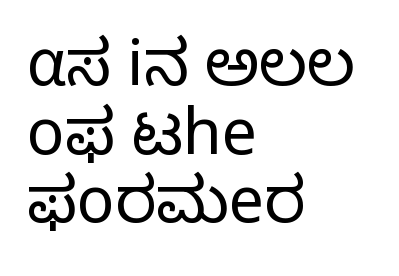
Standard letterfit; no display-style spreading of the glyphs. Serif or sans? Sans — the stroke terminals are bare. Tall strokes in this sample are plumb rather than angled. Unbolded letterforms with no extra heft. This rendering features lettering with no underline. The leading is snug, giving the passage a crowded texture.
